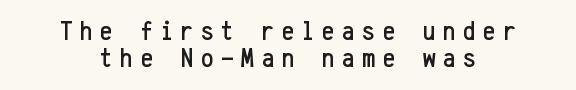
The image shows 28 px condensed sans-serif type, upright, monospaced; set centered, tight line spacing (0.95x), unusually wide letter spacing (+0.27 em), not underlined; low stroke contrast and a medium x-height.
